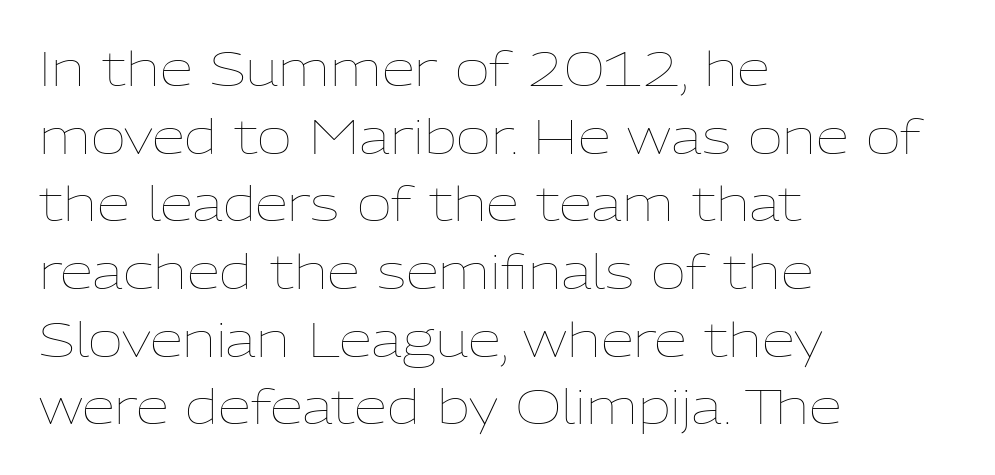
{"italic": "no", "bold": "no", "weight": "thin", "width": "normal", "stroke_contrast": "low", "x_height": "medium", "monospaced": "no", "underline": "no", "align": "left", "line_spacing": "normal", "line_spacing_ratio": 1.41, "letter_spacing": "normal", "letter_spacing_em": 0.0, "glyph_px": 48}
